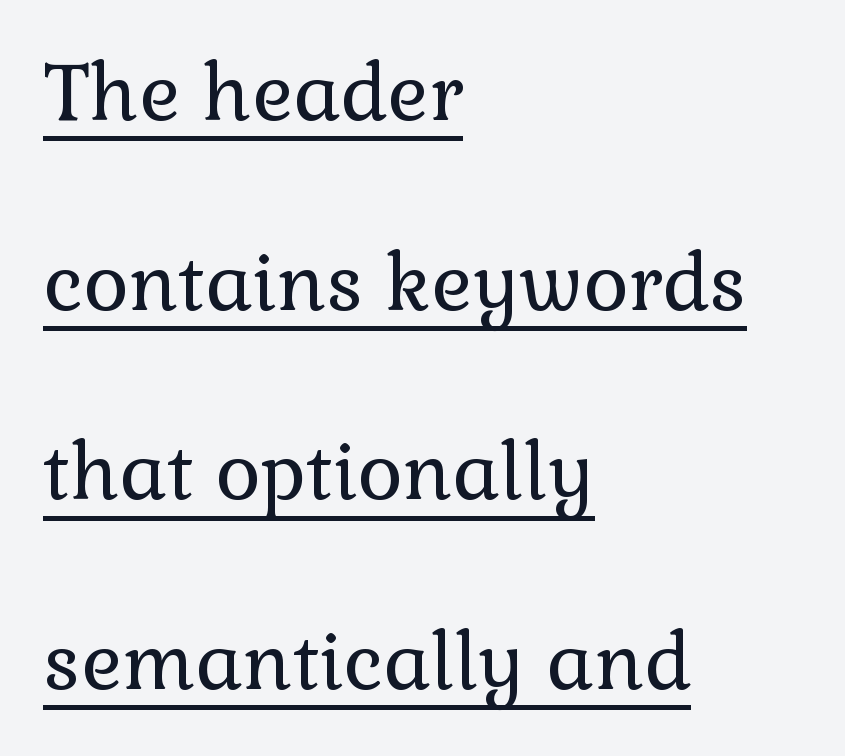
Q: Is the text bold? A: No.
Q: Is the text italic (slanted)? A: No, it is upright.
Q: Is the typeface a serif or a sans-serif typeface? A: Serif.
Q: Is the text underlined? A: Yes.
Q: How is the paragraph aligned? A: Left-aligned.
Q: Is the spacing between letters normal or unusually wide? A: Normal.
Q: Is the spacing between lines tight, normal or loose? A: Loose.
Q: Width (condensed, normal, or wide)? A: Normal.
Q: x-height? A: Medium.
Q: Monospaced? A: No.
